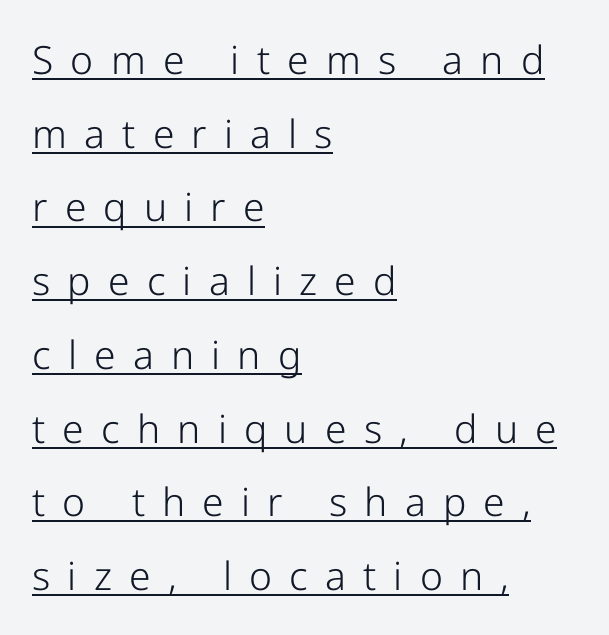
{"serif": "no", "italic": "no", "bold": "no", "weight": "light", "width": "normal", "stroke_contrast": "low", "x_height": "medium", "monospaced": "no", "underline": "yes", "align": "left", "line_spacing_ratio": 1.89, "letter_spacing": "wide", "letter_spacing_em": 0.44, "glyph_px": 39}
